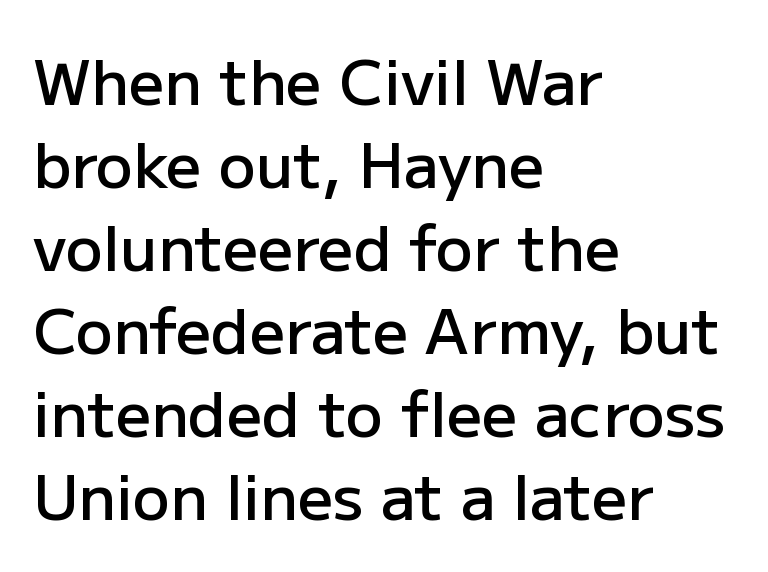
The image shows 62 px semibold sans-serif type, upright; set left-aligned, normal line spacing (1.34x), normal letter spacing, not underlined; low stroke contrast and a medium x-height.
